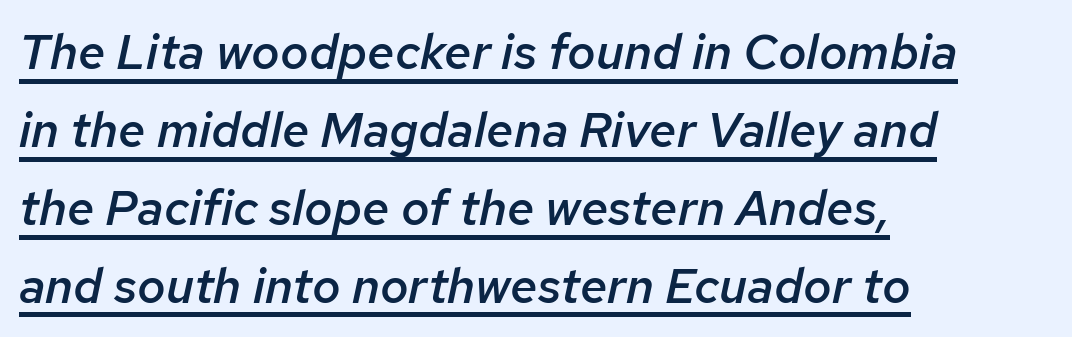
Q: Is the text bold? A: Semi-bold.
Q: Is the text italic (slanted)? A: Yes, it leans right by about 12 degrees.
Q: Is the text underlined? A: Yes.
Q: How is the paragraph aligned? A: Left-aligned.
Q: Is the spacing between letters normal or unusually wide? A: Normal.
Q: Is the spacing between lines tight, normal or loose? A: Normal.
Q: Width (condensed, normal, or wide)? A: Normal.
Q: Stroke contrast? A: Low.
Q: x-height? A: Medium.
Q: Monospaced? A: No.
